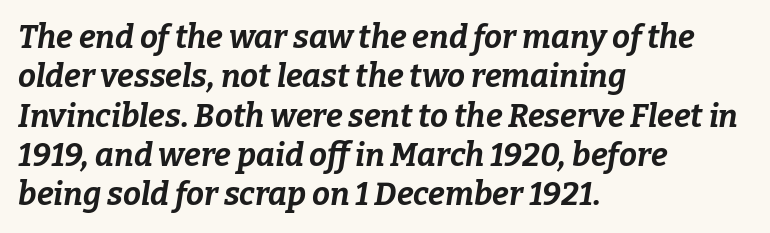
The lines in this sample share a left origin and differ only in where they stop. You could not count columns in this text — the font is proportionally spaced. I'd describe the lettering as bold — thick and assertive. Honestly, the letter spacing is just normal — you wouldn't notice it.
